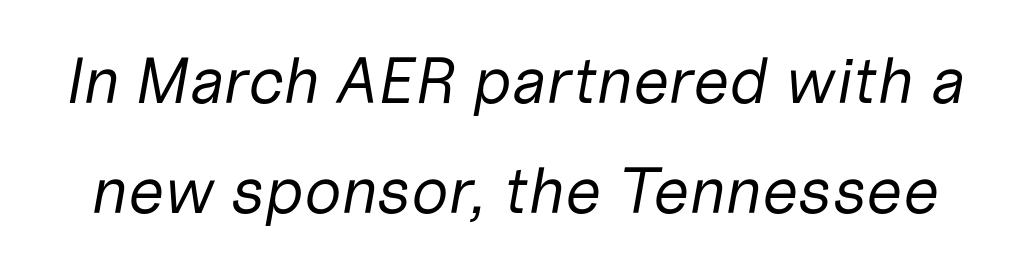
The image shows 65 px regular-weight type, italic (leaning right); set normal line spacing (1.7x), normal letter spacing, not underlined; low stroke contrast and a medium x-height.
